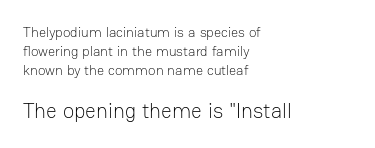
The image shows 21 px text type, upright; set left-aligned, normal line spacing (1.36x), normal letter spacing, not underlined; the second (bottom) block is 1.5x larger.
